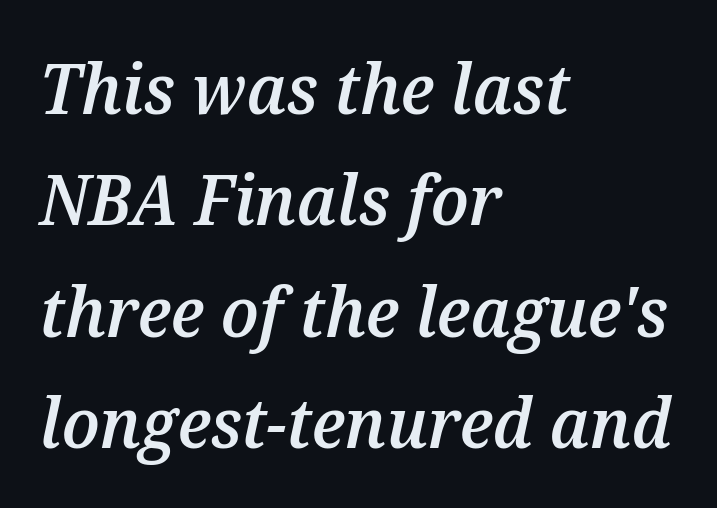
The image shows 70 px semibold type, italic (leaning right); set left-aligned, normal line spacing (1.59x), normal letter spacing, not underlined; medium stroke contrast and a medium x-height.
